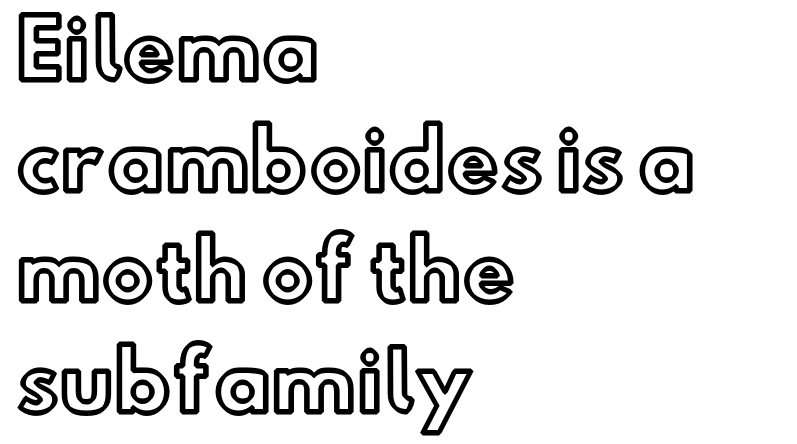
Tracking value appears to be zero — textbook default spacing. This sample uses an upright cut, with every glyph sitting square on the baseline. Horizontal bands of white between lines are of average thickness. These lines stack with their left ends in a neat column. Underlining? Definitely not there. Looks like regular typesetting: each glyph gets only the width it needs.
